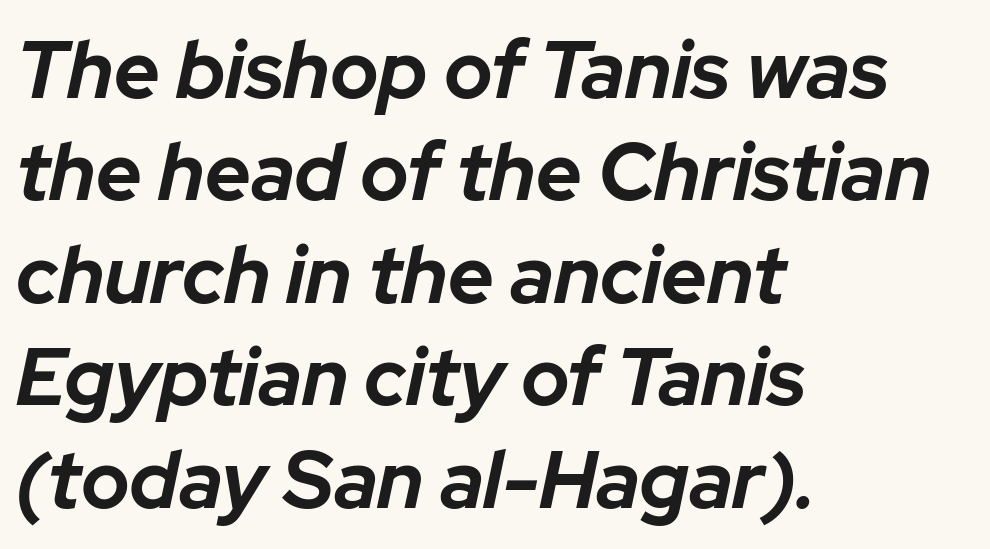
Q: Is the text bold? A: Yes.
Q: Is the text italic (slanted)? A: Yes, it leans right by about 12 degrees.
Q: Is the text underlined? A: No.
Q: How is the paragraph aligned? A: Left-aligned.
Q: Is the spacing between letters normal or unusually wide? A: Normal.
Q: Is the spacing between lines tight, normal or loose? A: Normal.
Q: Width (condensed, normal, or wide)? A: Normal.
Q: Stroke contrast? A: Low.
Q: x-height? A: Medium.
Q: Monospaced? A: No.
